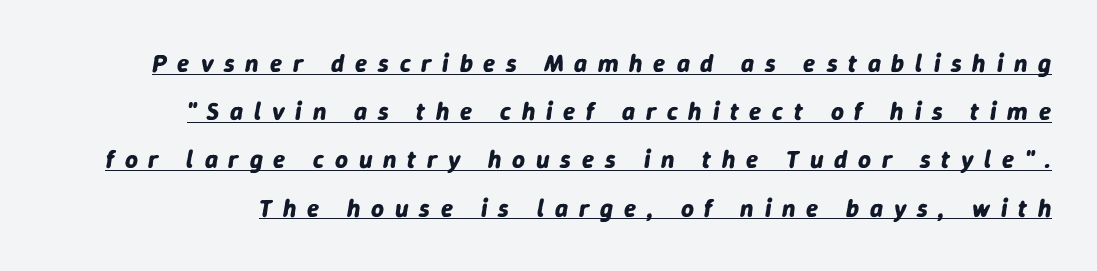
{"italic": "yes", "lean": "right", "slant_degrees": 9, "bold": "yes", "underline": "yes", "line_spacing": "loose", "line_spacing_ratio": 1.93, "letter_spacing": "wide", "letter_spacing_em": 0.43, "glyph_px": 25}
